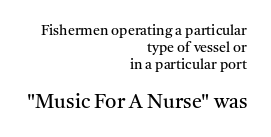
The image shows 20 px text type, upright; set right-aligned, line spacing 1.23x, normal letter spacing, not underlined; the second (bottom) block is 1.43x larger.
